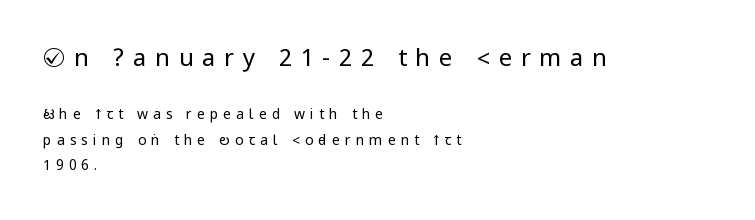
Q: Is the text bold? A: No.
Q: Is the text italic (slanted)? A: No, it is upright.
Q: Is the text underlined? A: No.
Q: How is the paragraph aligned? A: Left-aligned.
Q: Is the spacing between letters normal or unusually wide? A: Unusually wide.
Q: Which block of text is set in a larger size, the first (top) or the second (bottom)? A: The first (top) one.
